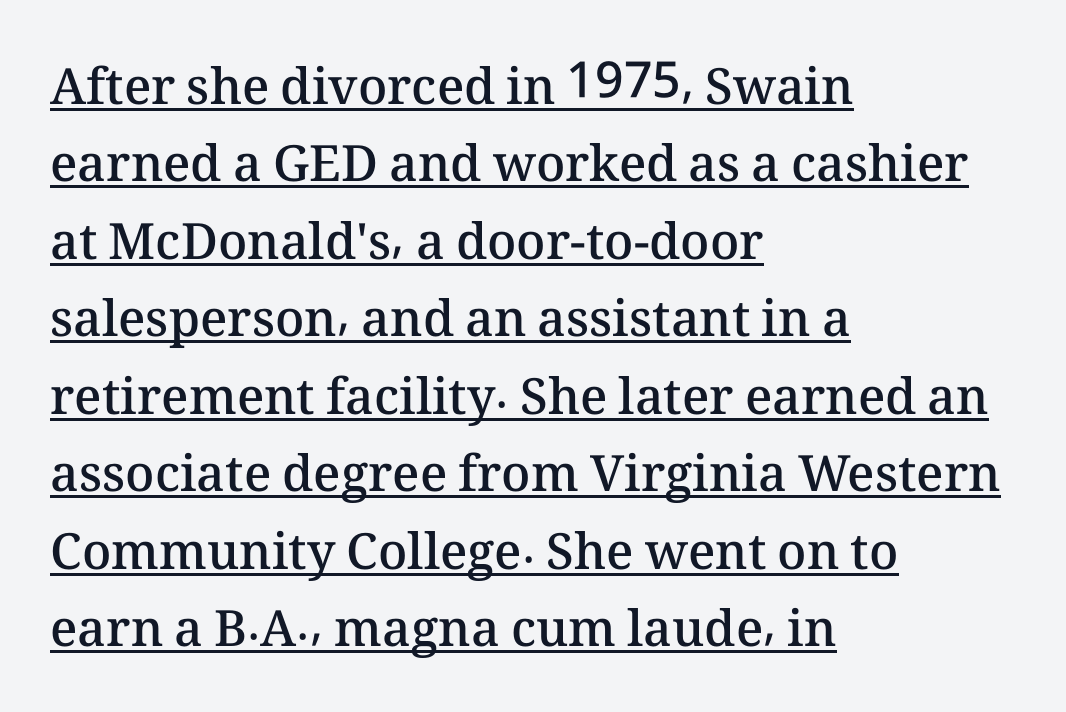
These lines sit exactly where default settings would place them. Check the space under the baseline: a stroke is drawn there. The typography opts for an upright posture over an oblique one. Emphasis by weight is partial: semibold. Character widths vary here, with narrow letters taking less room than wide ones.
